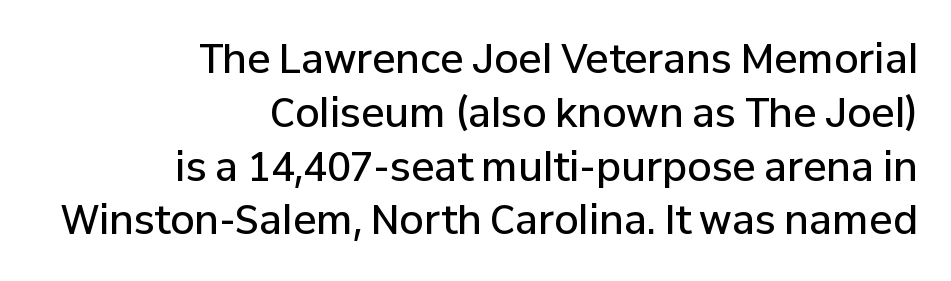
The image shows 39 px semibold sans-serif type, upright; set right-aligned, normal line spacing (1.38x), normal letter spacing, not underlined; low stroke contrast and a medium x-height.
